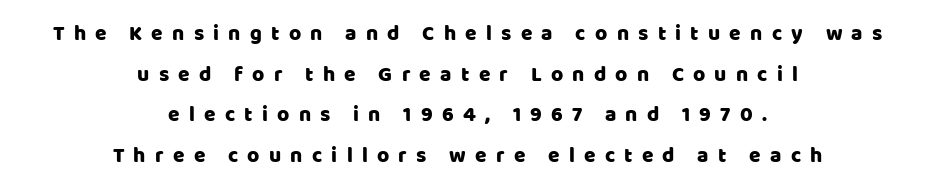
{"italic": "no", "underline": "no", "align": "center", "line_spacing": "loose", "line_spacing_ratio": 1.94, "letter_spacing": "wide", "letter_spacing_em": 0.44, "glyph_px": 21}
